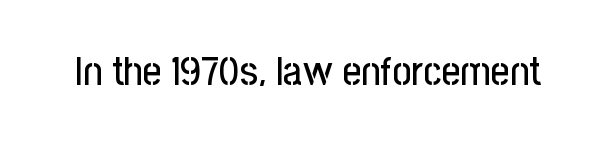
Q: Is the text italic (slanted)? A: No, it is upright.
Q: Is the typeface a serif or a sans-serif typeface? A: Sans-serif.
Q: Is the text underlined? A: No.
Q: Is the spacing between letters normal or unusually wide? A: Normal.
Q: Width (condensed, normal, or wide)? A: Condensed.
Q: Stroke contrast? A: Low.
Q: x-height? A: Medium.
Q: Monospaced? A: No.
